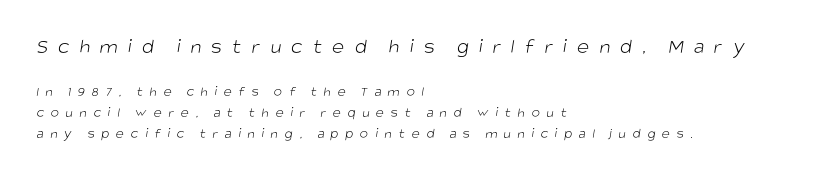
The image shows 21 px text type; set left-aligned, normal line spacing (1.49x), unusually wide letter spacing (+0.48 em), not underlined; the first (top) block is 1.5x larger.
